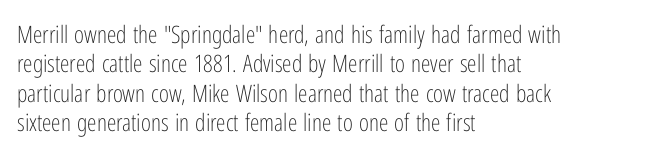
Q: Is the text bold? A: No.
Q: Is the text italic (slanted)? A: No, it is upright.
Q: Is the text underlined? A: No.
Q: How is the paragraph aligned? A: Left-aligned.
Q: Is the spacing between letters normal or unusually wide? A: Normal.
